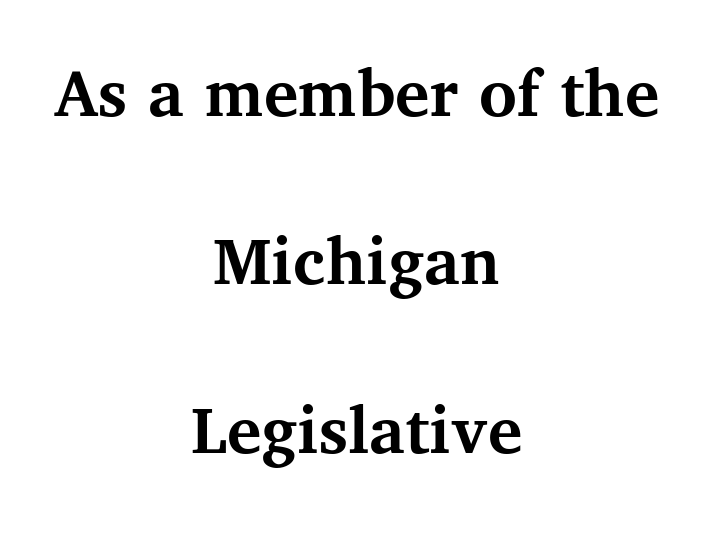
{"serif": "yes", "italic": "no", "bold": "yes", "weight": "semibold", "width": "normal", "stroke_contrast": "medium", "x_height": "medium", "monospaced": "no", "underline": "no", "align": "center", "line_spacing": "loose", "line_spacing_ratio": 2.34, "letter_spacing": "normal", "letter_spacing_em": 0.0, "glyph_px": 72}
